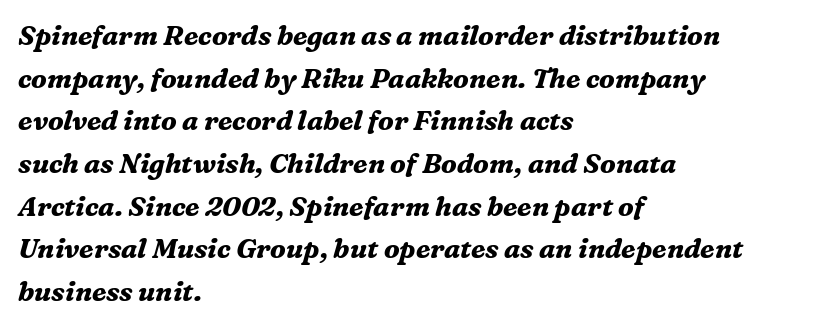
Baseline-to-baseline distance is the conventional proportion of letter height. This rendering features lettering with no underline. No extra tracking has been applied to these lines. This sample uses an oblique cut, with every glyph tilted off the vertical. Where is the straight margin? On the left. Plenty of ink on the page — the face is bold.
